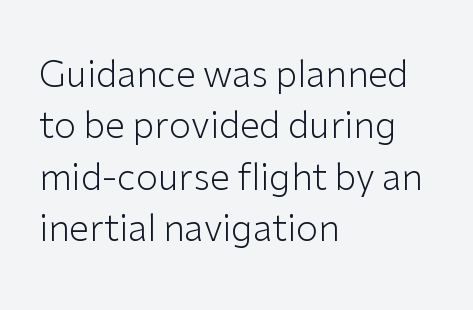
The image shows 36 px light sans-serif type, upright; set left-aligned, normal line spacing (1.43x), normal letter spacing, not underlined; low stroke contrast and a medium x-height.
